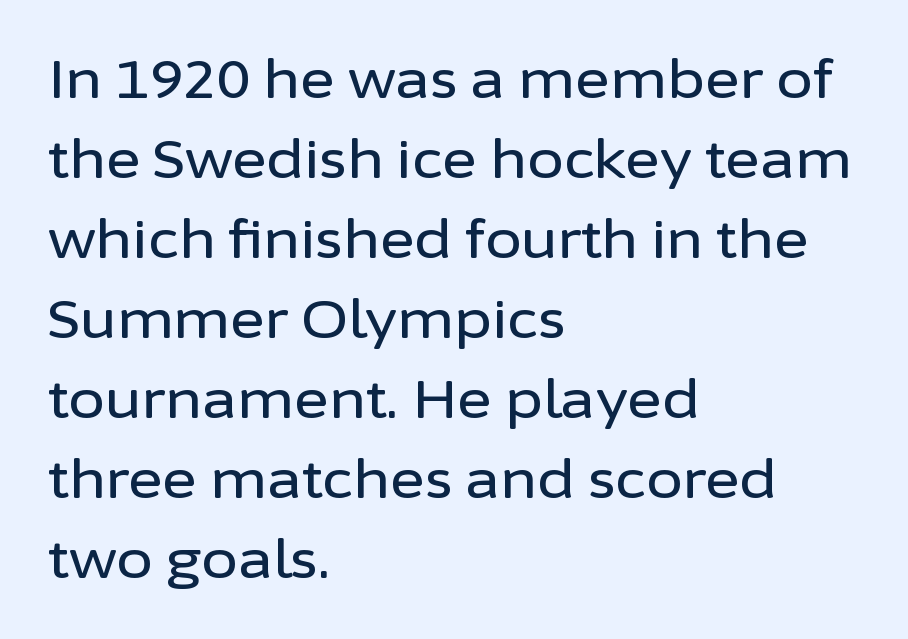
The image shows 53 px sans-serif type, upright; set left-aligned, normal line spacing (1.51x), normal letter spacing, not underlined; low stroke contrast and a medium x-height.
